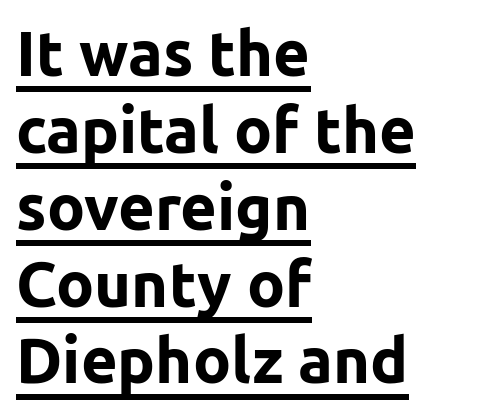
{"serif": "no", "italic": "no", "bold": "yes", "weight": "bold", "width": "normal", "stroke_contrast": "low", "x_height": "medium", "monospaced": "no", "underline": "yes", "align": "left", "line_spacing_ratio": 1.22, "letter_spacing": "normal", "letter_spacing_em": 0.0, "glyph_px": 63}
